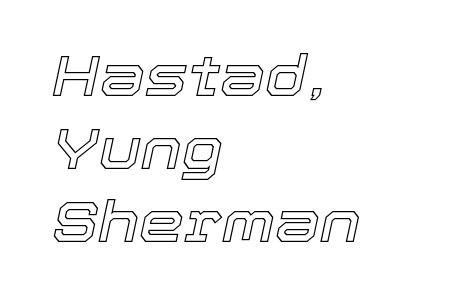
The image shows 57 px text type, italic (leaning right); set left-aligned, normal line spacing (1.28x), normal letter spacing, not underlined; a medium x-height.
